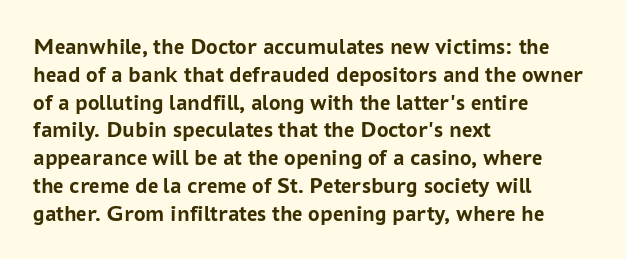
Q: Is the text bold? A: Yes.
Q: Is the text italic (slanted)? A: No, it is upright.
Q: Is the text underlined? A: No.
Q: How is the paragraph aligned? A: Left-aligned.
Q: Is the spacing between letters normal or unusually wide? A: Normal.
